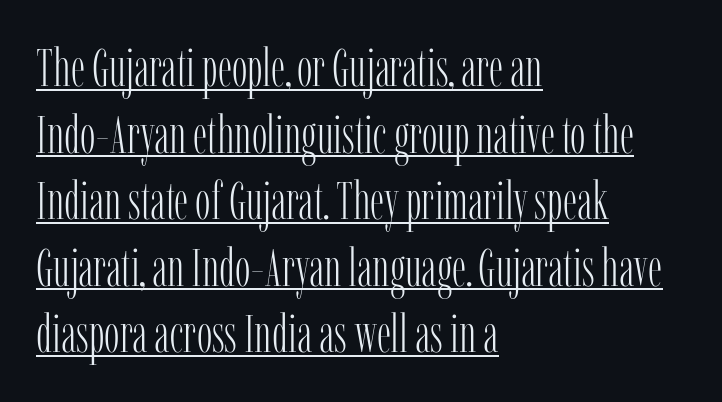
Q: Is the text bold? A: No.
Q: Is the text italic (slanted)? A: No, it is upright.
Q: Is the typeface a serif or a sans-serif typeface? A: Serif.
Q: Is the text underlined? A: Yes.
Q: How is the paragraph aligned? A: Left-aligned.
Q: Is the spacing between letters normal or unusually wide? A: Normal.
Q: Is the spacing between lines tight, normal or loose? A: Normal.
Q: Width (condensed, normal, or wide)? A: Condensed.
Q: Stroke contrast? A: Low.
Q: x-height? A: Medium.
Q: Monospaced? A: No.
